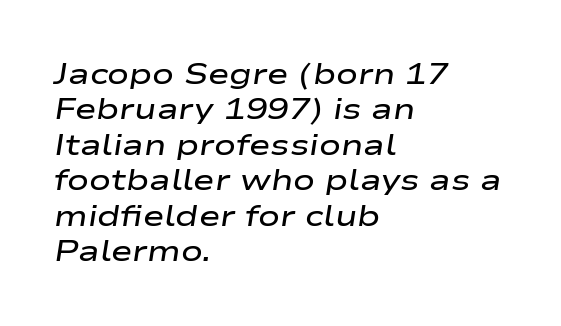
Q: Is the text bold? A: Semi-bold.
Q: Is the text italic (slanted)? A: Yes, it leans right by about 9 degrees.
Q: Is the text underlined? A: No.
Q: How is the paragraph aligned? A: Left-aligned.
Q: Is the spacing between letters normal or unusually wide? A: Normal.
Q: Width (condensed, normal, or wide)? A: Wide.
Q: Stroke contrast? A: Low.
Q: x-height? A: Medium.
Q: Monospaced? A: No.
